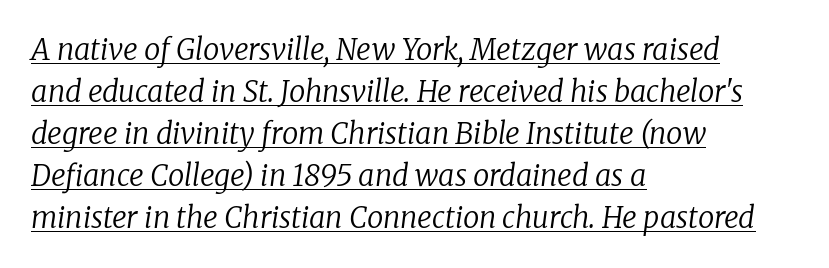
{"serif": "yes", "italic": "yes", "lean": "right", "slant_degrees": 8, "bold": "no", "weight": "regular", "width": "normal", "stroke_contrast": "low", "x_height": "medium", "monospaced": "no", "underline": "yes", "align": "left", "line_spacing": "normal", "line_spacing_ratio": 1.45, "letter_spacing": "normal", "letter_spacing_em": 0.0, "glyph_px": 29}
